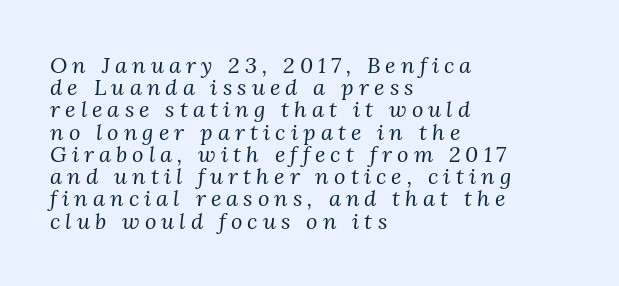
{"italic": "yes", "lean": "right", "slant_degrees": 3, "bold": "no", "underline": "no", "align": "left", "line_spacing": "tight", "line_spacing_ratio": 1.01, "letter_spacing": "wide", "letter_spacing_em": 0.23, "glyph_px": 22}
